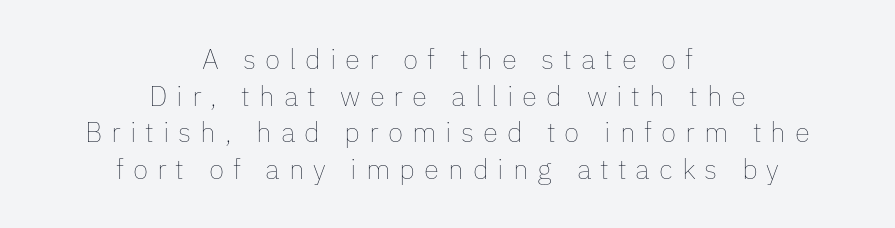
No heavy texture on the line: the type isn't bold. Upright lettering throughout. Casual observation: everything's sitting right in the middle. Loose tracking; the words dissolve into strings of separated letters. Proportional: the letters do not fall into vertical columns. Honestly, the row spacing looks completely unremarkable.
